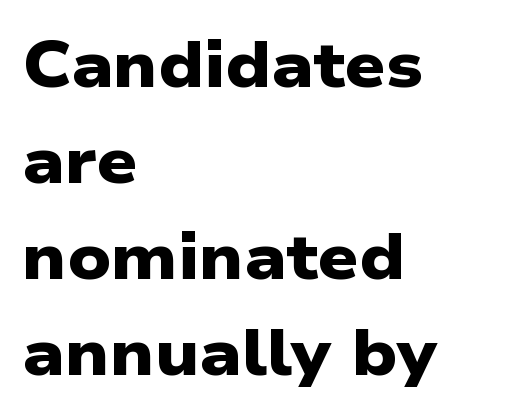
Students, note that the glyphs here touch the page at normal intervals. Decoration check: the copy has no underline. Serif or sans? Sans — the stroke terminals are bare. The face used here is proportionally spaced, like ordinary book or web type.
